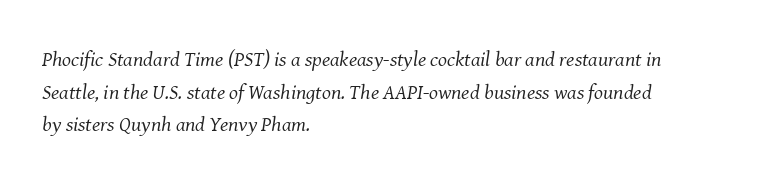
Q: Is the text bold? A: No.
Q: Is the text italic (slanted)? A: Yes, it leans right by about 8 degrees.
Q: Is the text underlined? A: No.
Q: How is the paragraph aligned? A: Left-aligned.
Q: Is the spacing between letters normal or unusually wide? A: Normal.
Q: Is the spacing between lines tight, normal or loose? A: Normal.
